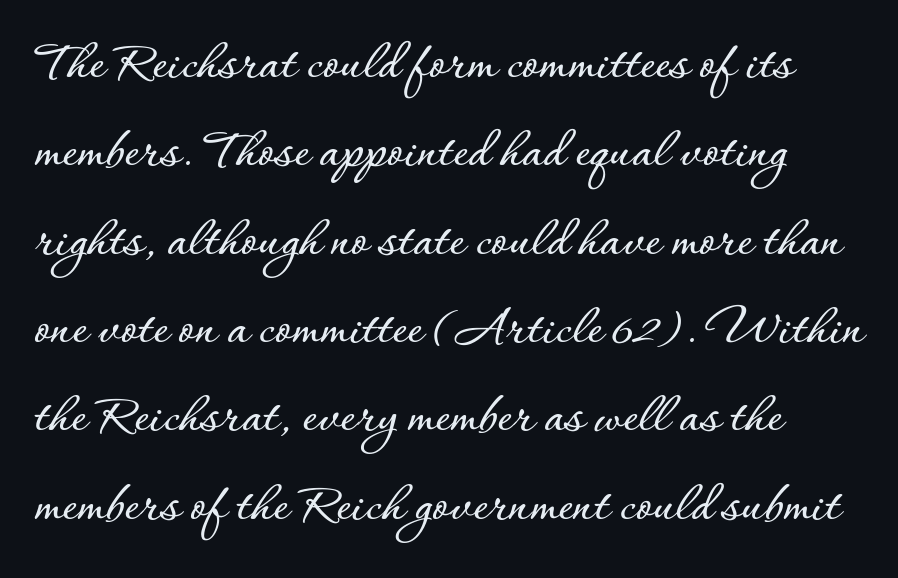
The image shows 57 px text type; set left-aligned, normal line spacing (1.55x), normal letter spacing, not underlined; low stroke contrast and a small x-height.
